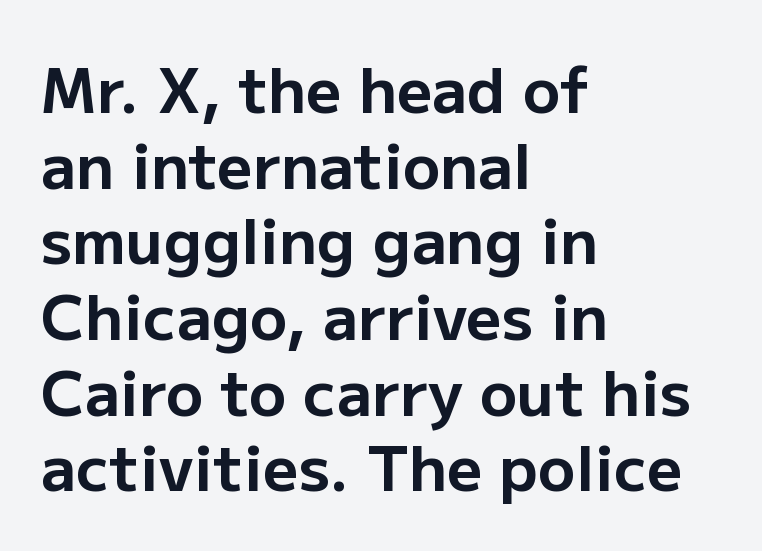
The image shows 62 px bold sans-serif type, upright; set left-aligned, line spacing 1.22x, normal letter spacing, not underlined; low stroke contrast and a medium x-height.
